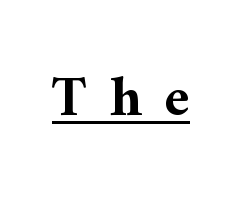
Q: Is the text bold? A: Yes.
Q: Is the text italic (slanted)? A: No, it is upright.
Q: Is the typeface a serif or a sans-serif typeface? A: Serif.
Q: Is the text underlined? A: Yes.
Q: Is the spacing between letters normal or unusually wide? A: Unusually wide.
Q: Width (condensed, normal, or wide)? A: Normal.
Q: Stroke contrast? A: Medium.
Q: x-height? A: Medium.
Q: Monospaced? A: No.
